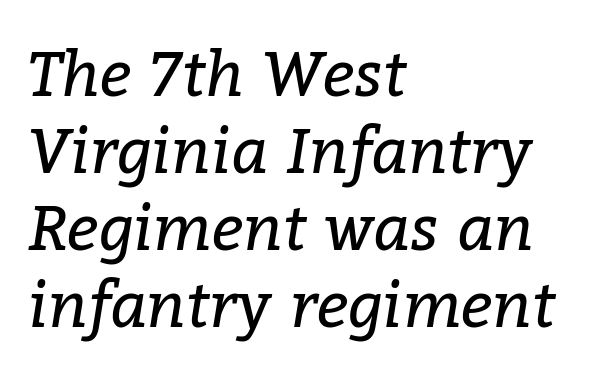
Posture: slanted. Check under the words: just untouched page. The letters advance in unequal steps, a hallmark of proportional type. The designer went with a serif here, giving each stem small feet.
